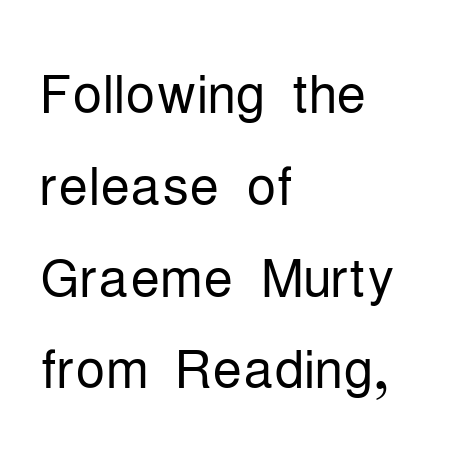
The image shows 74 px light, condensed sans-serif type, upright; set left-aligned, line spacing 1.24x, normal letter spacing, not underlined; low stroke contrast and a medium x-height.
